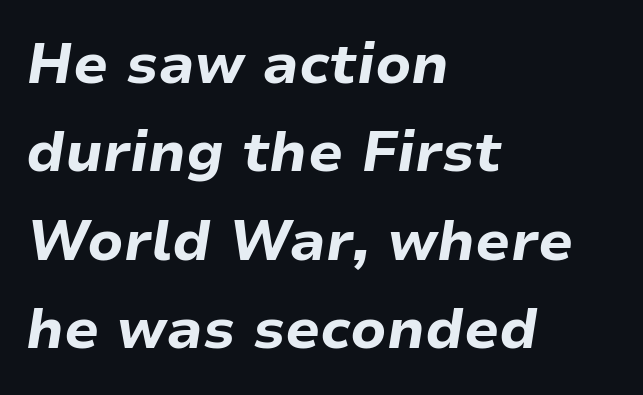
The image shows 56 px bold type, italic (leaning right); set left-aligned, normal line spacing (1.58x), normal letter spacing, not underlined; low stroke contrast and a medium x-height.
